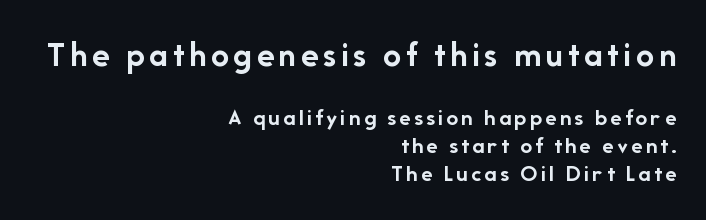
The image shows 36 px semibold sans-serif type, upright; set right-aligned, line spacing 1.17x, not underlined; the first (top) block is 1.5x larger; low stroke contrast and a medium x-height.
